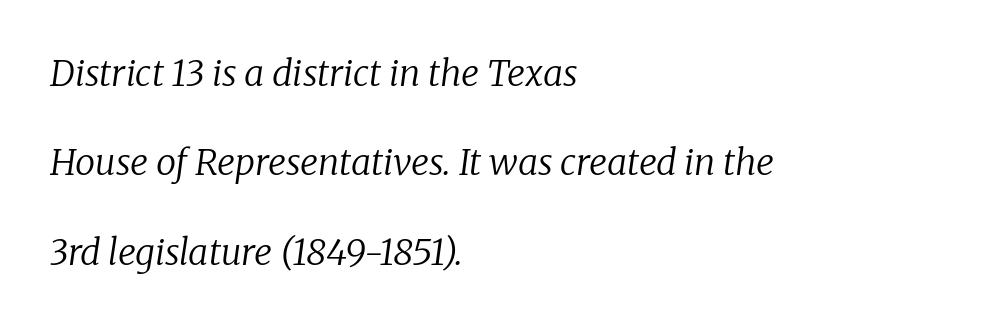
The image shows 36 px regular-weight serif type, italic (leaning right); set left-aligned, loose line spacing (2.48x), normal letter spacing, not underlined; low stroke contrast and a medium x-height.
